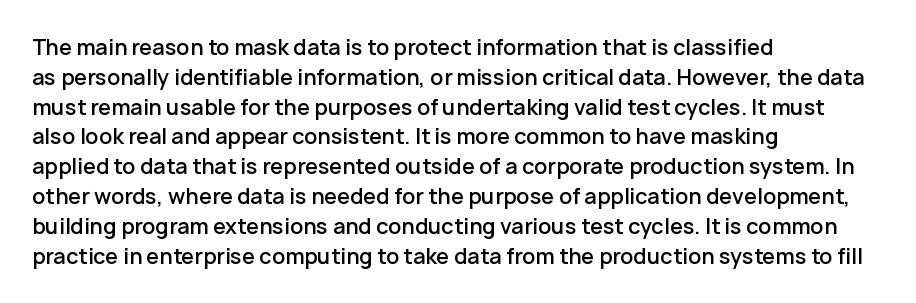
Every row of glyphs begins at an identical x-position on the left. Underlining? Definitely not there. What's the leading like? Ordinary, nothing unusual. The tracking reads as untouched default to a designer's eye. A fair bit of extra ink — the face is semibold, not bold.
